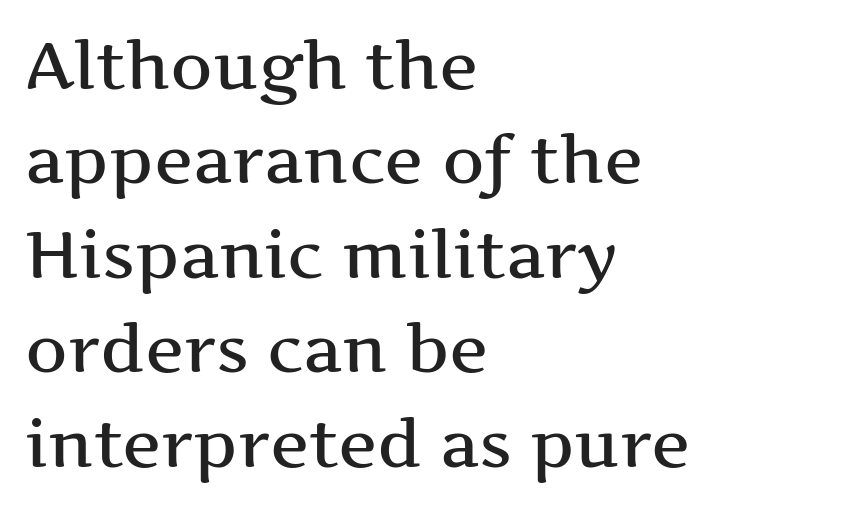
{"serif": "yes", "italic": "no", "width": "wide", "stroke_contrast": "medium", "x_height": "medium", "monospaced": "no", "underline": "no", "align": "left", "line_spacing": "normal", "line_spacing_ratio": 1.43, "letter_spacing": "normal", "letter_spacing_em": 0.0, "glyph_px": 66}
